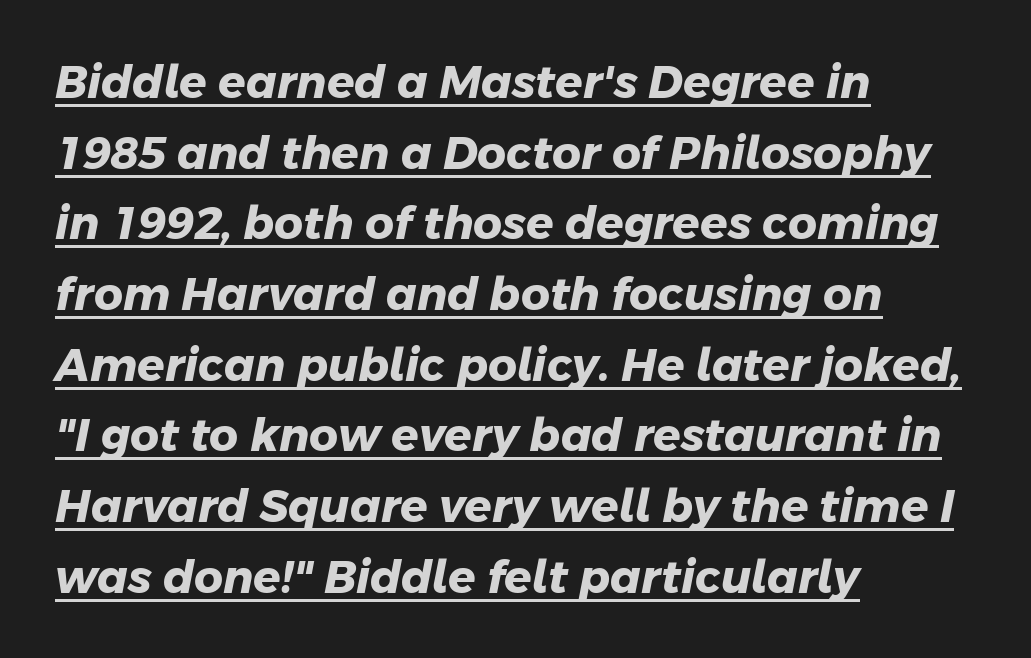
The image shows 45 px heavy sans-serif type; set left-aligned, normal line spacing (1.57x), normal letter spacing, underlined; low stroke contrast and a medium x-height.
